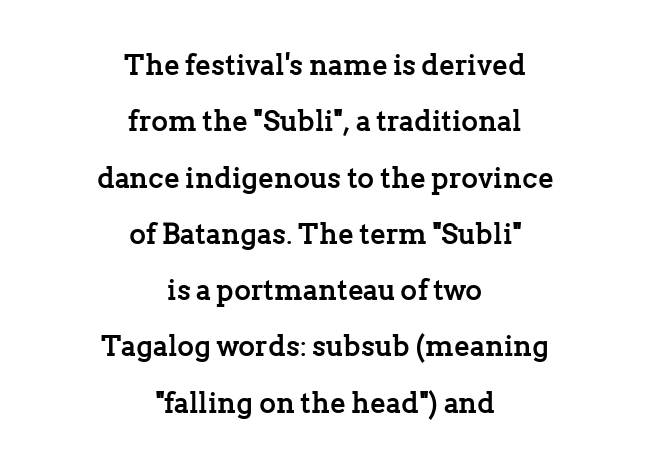
The zone under the glyphs is completely vacant. Is the type bold? Yes — the strokes are clearly thick and heavy. The font family rendered here belongs to the serif group. No extra tracking has been applied to these lines. The rendering positions every line midway between the sides. Leading: increased.
